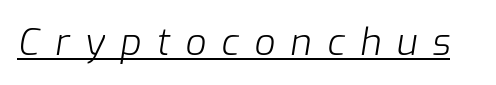
{"italic": "yes", "lean": "right", "slant_degrees": 9, "bold": "no", "weight": "light", "width": "normal", "stroke_contrast": "low", "x_height": "medium", "monospaced": "no", "underline": "yes", "letter_spacing": "wide", "letter_spacing_em": 0.41, "glyph_px": 37}
